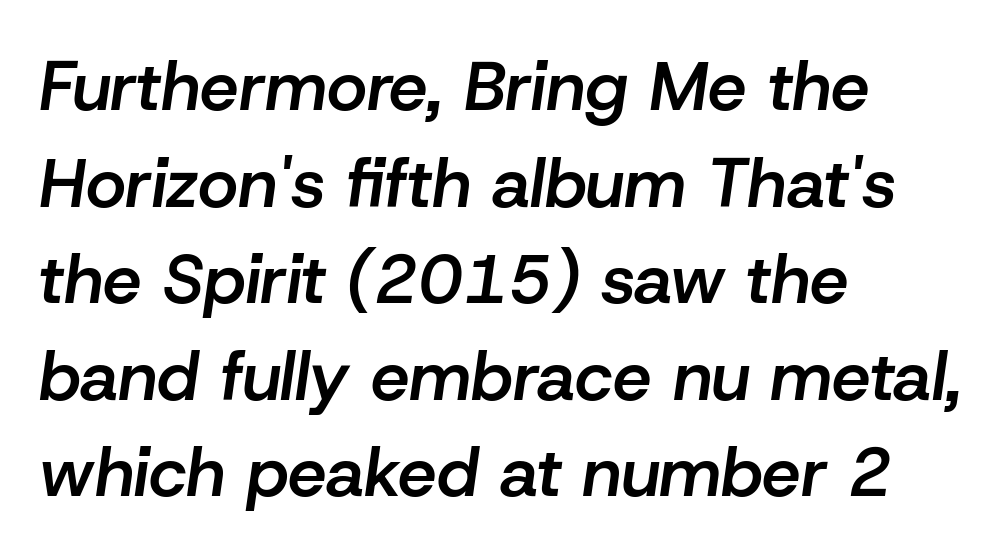
The image shows 69 px semibold type, italic (leaning right); set left-aligned, normal line spacing (1.4x), normal letter spacing, not underlined; low stroke contrast and a medium x-height.
